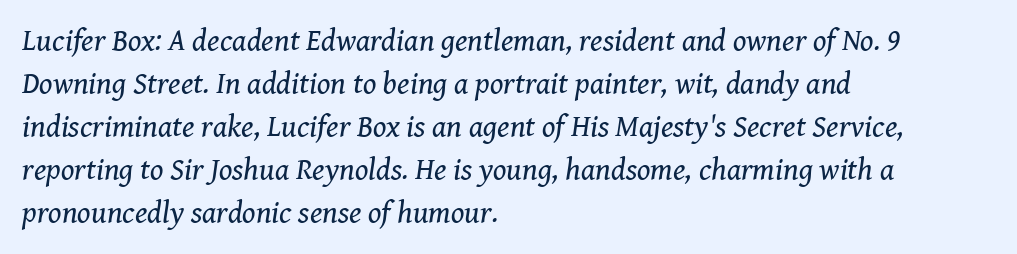
Q: Is the text bold? A: No.
Q: Is the text italic (slanted)? A: Yes, it leans right by about 8 degrees.
Q: Is the typeface a serif or a sans-serif typeface? A: Serif.
Q: Is the text underlined? A: No.
Q: How is the paragraph aligned? A: Left-aligned.
Q: Is the spacing between letters normal or unusually wide? A: Normal.
Q: Is the spacing between lines tight, normal or loose? A: Normal.
Q: Width (condensed, normal, or wide)? A: Normal.
Q: Stroke contrast? A: Medium.
Q: x-height? A: Medium.
Q: Monospaced? A: No.
